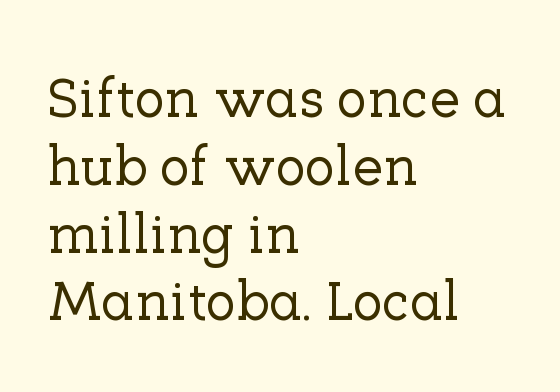
{"serif": "yes", "italic": "no", "width": "normal", "stroke_contrast": "low", "x_height": "medium", "monospaced": "no", "underline": "no", "align": "left", "line_spacing_ratio": 1.21, "letter_spacing": "normal", "letter_spacing_em": 0.0, "glyph_px": 56}
